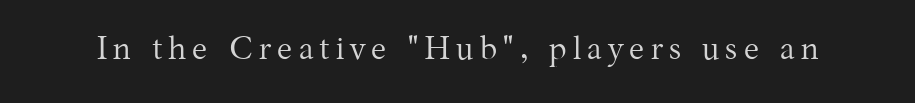
Letters have the restrained weight of plain body copy at most. Descenders are the only things crossing below the line. Rendered with straight, roman letterforms. Here the designer chose a conventional face with non-uniform glyph widths. The text was rendered using a seriffed face with decorative stroke endings.
